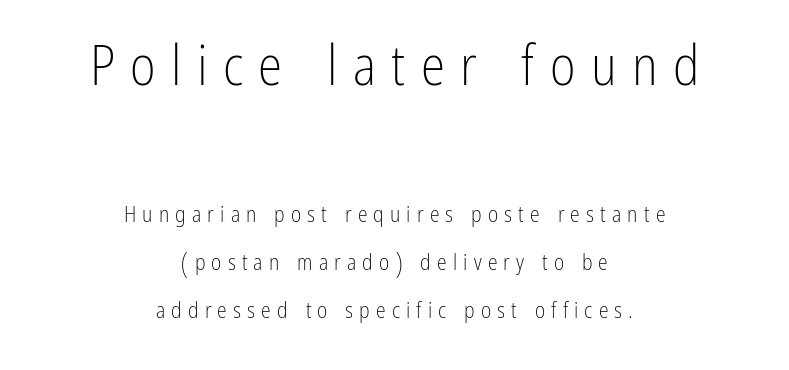
Q: Is the text bold? A: No.
Q: Is the text italic (slanted)? A: No, it is upright.
Q: Is the typeface a serif or a sans-serif typeface? A: Sans-serif.
Q: Is the text underlined? A: No.
Q: How is the paragraph aligned? A: Centered.
Q: Is the spacing between letters normal or unusually wide? A: Unusually wide.
Q: Is the spacing between lines tight, normal or loose? A: Loose.
Q: Which block of text is set in a larger size, the first (top) or the second (bottom)? A: The first (top) one.
Q: Width (condensed, normal, or wide)? A: Condensed.
Q: Stroke contrast? A: Low.
Q: x-height? A: Medium.
Q: Monospaced? A: No.
